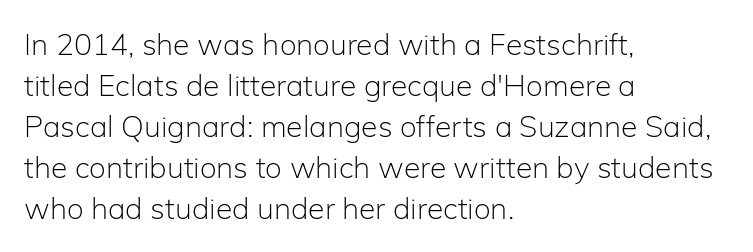
{"serif": "no", "italic": "no", "bold": "no", "weight": "light", "width": "normal", "stroke_contrast": "low", "x_height": "medium", "monospaced": "no", "underline": "no", "align": "left", "line_spacing": "normal", "line_spacing_ratio": 1.37, "letter_spacing": "normal", "letter_spacing_em": 0.0, "glyph_px": 30}
